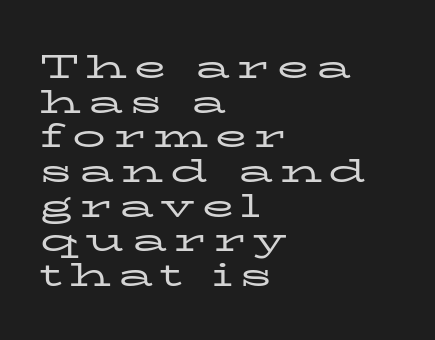
Words float on clear page, feet unadorned. The rag falls on the right side of this text block. Nope, not italic — everything's standing straight. Reading down the column, the eye jumps only a short way to each next line. Unbolded letterforms with no extra heft.
